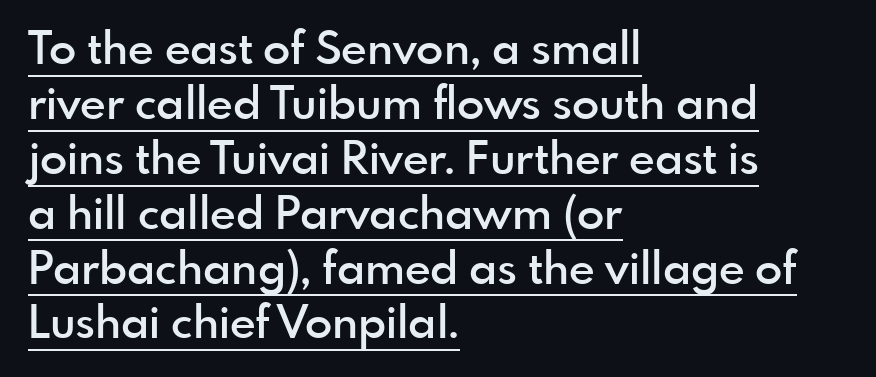
{"serif": "no", "italic": "no", "bold": "semi", "weight": "semibold", "width": "normal", "x_height": "small", "monospaced": "no", "underline": "yes", "align": "left", "line_spacing_ratio": 1.22, "letter_spacing": "normal", "letter_spacing_em": 0.0, "glyph_px": 45}
